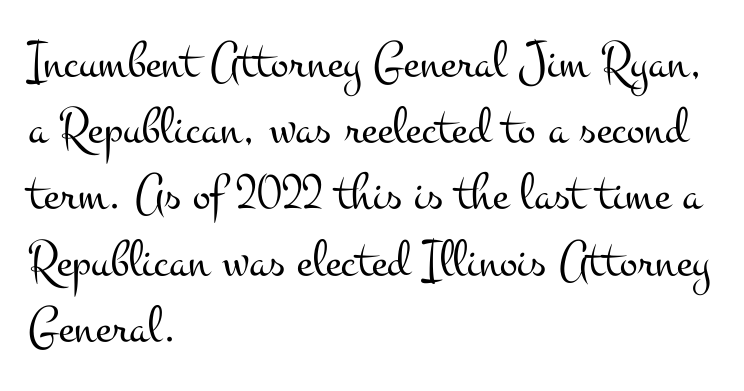
{"serif": "yes", "bold": "no", "weight": "light", "width": "wide", "stroke_contrast": "medium", "x_height": "small", "monospaced": "no", "underline": "no", "align": "left", "line_spacing": "normal", "line_spacing_ratio": 1.25, "letter_spacing": "normal", "letter_spacing_em": 0.0, "glyph_px": 53}
